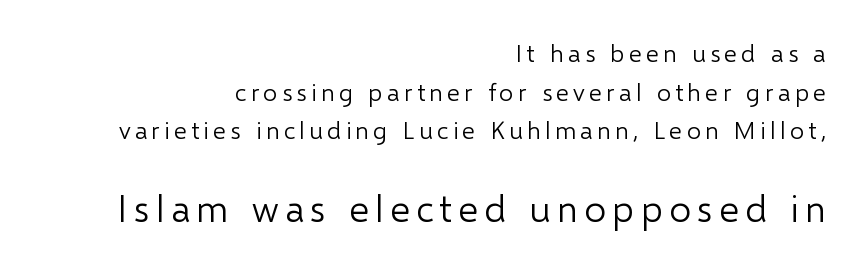
Q: Is the text bold? A: No.
Q: Is the text italic (slanted)? A: No, it is upright.
Q: Is the typeface a serif or a sans-serif typeface? A: Sans-serif.
Q: Is the text underlined? A: No.
Q: How is the paragraph aligned? A: Right-aligned.
Q: Is the spacing between lines tight, normal or loose? A: Normal.
Q: Which block of text is set in a larger size, the first (top) or the second (bottom)? A: The second (bottom) one.
Q: Width (condensed, normal, or wide)? A: Normal.
Q: Stroke contrast? A: Low.
Q: x-height? A: Medium.
Q: Monospaced? A: No.
